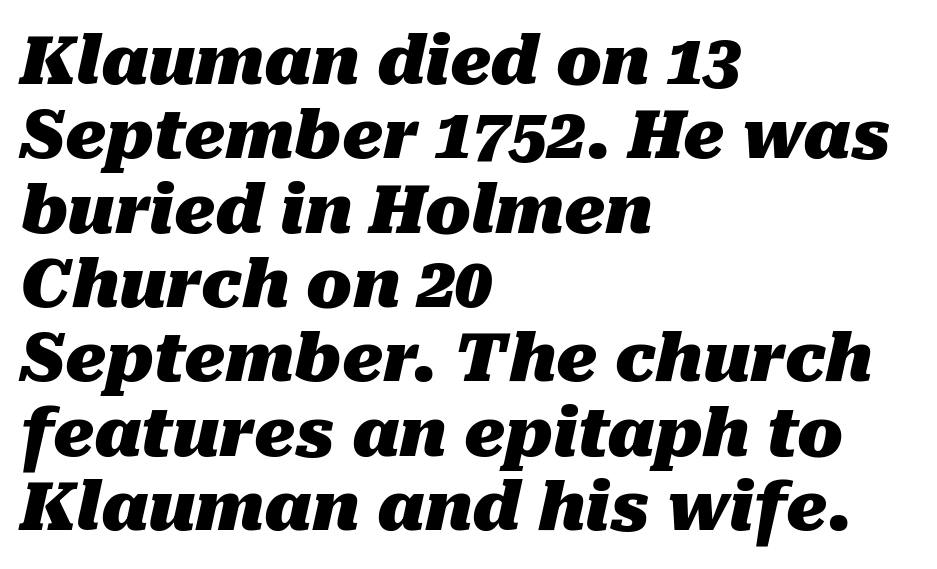
{"italic": "yes", "lean": "right", "slant_degrees": 10, "bold": "yes", "weight": "heavy", "width": "normal", "stroke_contrast": "medium", "x_height": "medium", "monospaced": "no", "underline": "no", "align": "left", "line_spacing": "tight", "line_spacing_ratio": 1.11, "letter_spacing": "normal", "letter_spacing_em": 0.0, "glyph_px": 67}
